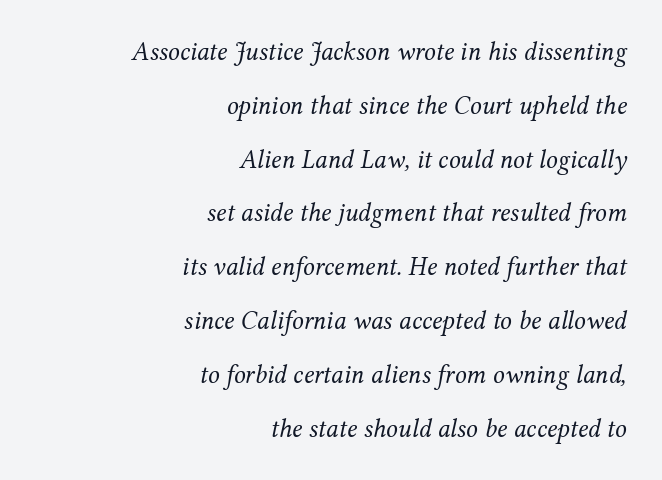
The image shows 26 px text type, italic (leaning right); set right-aligned, loose line spacing (2.07x), normal letter spacing, not underlined.
